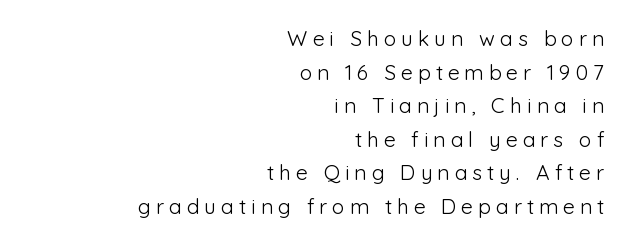
The line-height multiplier appears to be the usual default. A roman cut, with each character standing at attention. Descenders are the only things crossing below the line. Substantial extra tracking has been applied to these lines.
